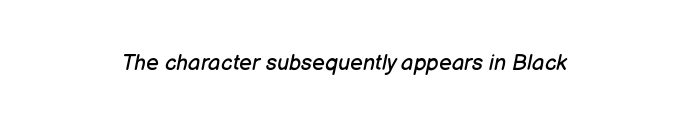
{"italic": "yes", "lean": "right", "slant_degrees": 12, "bold": "no", "underline": "no", "letter_spacing": "normal", "letter_spacing_em": 0.0, "glyph_px": 22}
